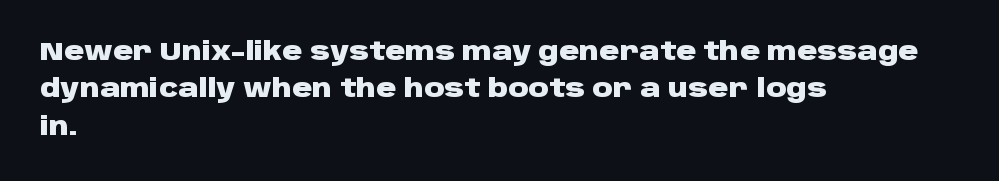
{"italic": "no", "bold": "yes", "underline": "no", "align": "left", "line_spacing": "normal", "line_spacing_ratio": 1.5, "letter_spacing": "normal", "letter_spacing_em": 0.0, "glyph_px": 25}
